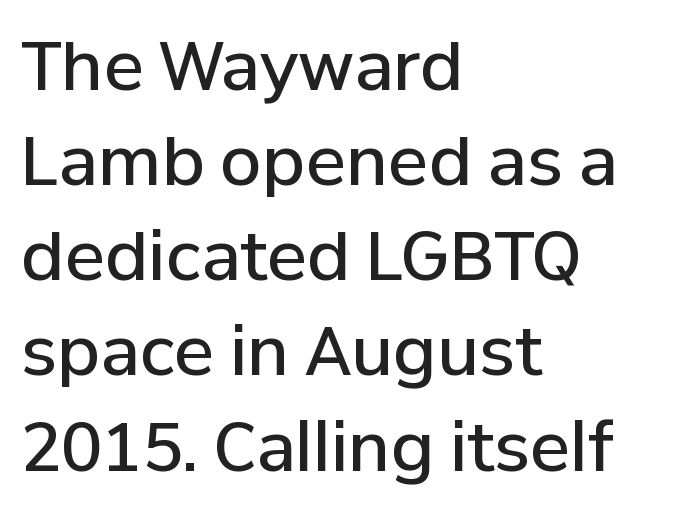
The image shows 67 px semibold sans-serif type, upright; set left-aligned, normal line spacing (1.42x), normal letter spacing, not underlined; low stroke contrast and a medium x-height.
